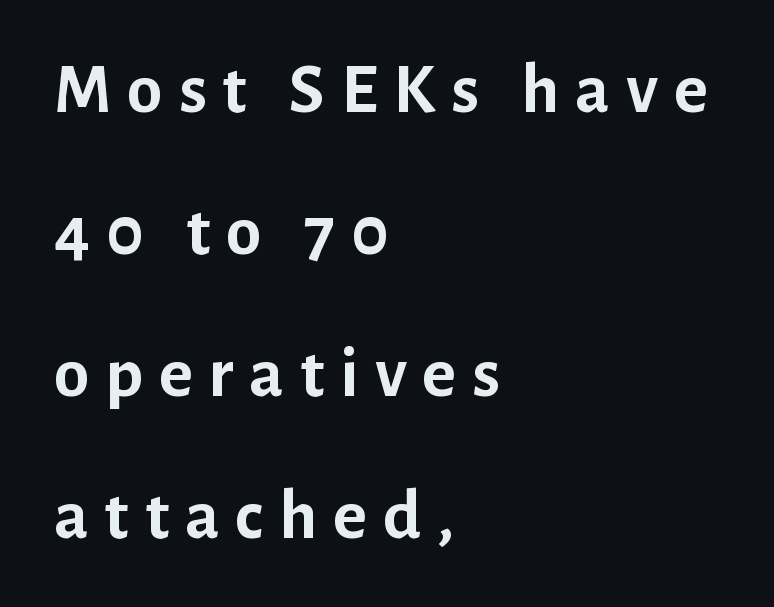
Ordinary non-slanted type is in use. How would I describe the line gaps? Wide and relaxed. What weight is shown? A full bold with thick strokes. Does extra space separate the letters? Yes, quite a lot of it. To sum up the face: it is a sans, with no serifs. Note the varied advance widths — an 'i' is clearly narrower than an 'm'.
